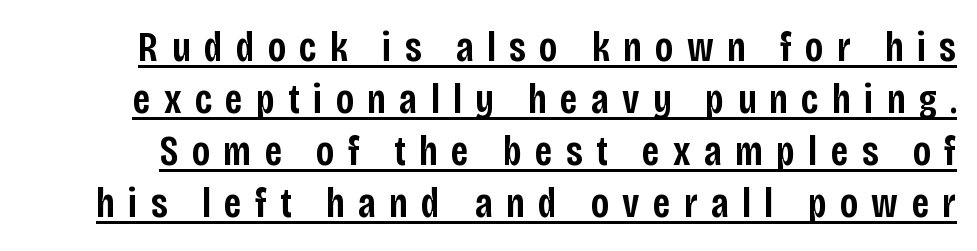
The image shows 42 px semibold, condensed sans-serif type, upright; set line spacing 1.24x, unusually wide letter spacing (+0.32 em), underlined; low stroke contrast and a large x-height.
